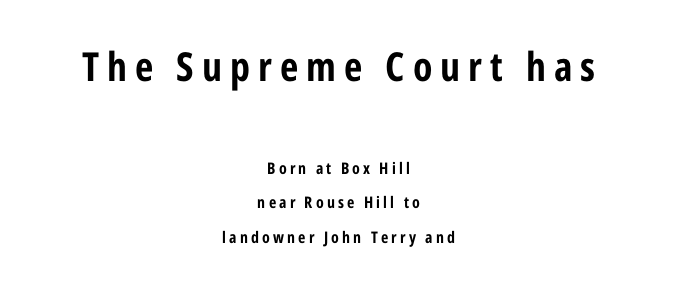
Vertical spacing — loose. Here the designer chose a conventional face with non-uniform glyph widths. It's the straight-up-and-down kind of type. In terms of letterspacing, this is a distinctly airy, spread setting.
